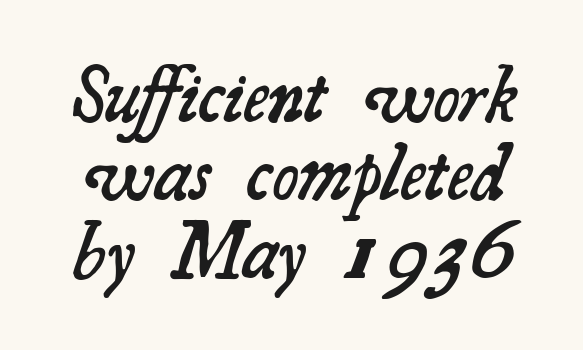
The image shows 79 px semibold serif type; set tight line spacing (0.99x), normal letter spacing, not underlined; medium stroke contrast and a small x-height.
